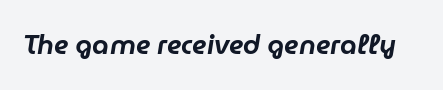
Q: Is the text italic (slanted)? A: Yes, it leans right by about 9 degrees.
Q: Is the text underlined? A: No.
Q: Is the spacing between letters normal or unusually wide? A: Normal.
